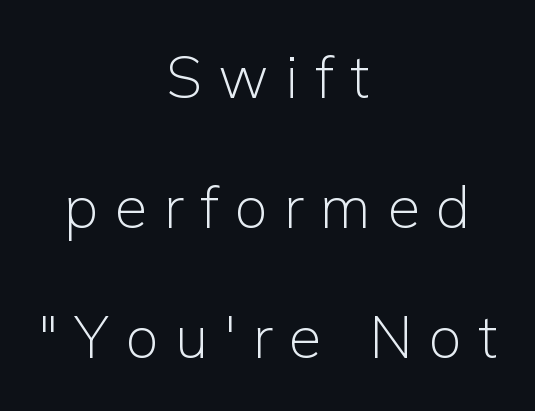
{"serif": "no", "italic": "no", "bold": "no", "weight": "light", "width": "normal", "stroke_contrast": "low", "x_height": "medium", "monospaced": "no", "underline": "no", "align": "center", "line_spacing": "loose", "line_spacing_ratio": 2.2, "letter_spacing": "wide", "letter_spacing_em": 0.28, "glyph_px": 59}
